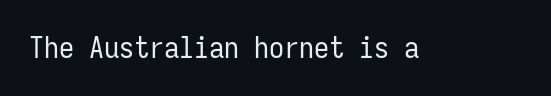
The image shows 30 px regular-weight, condensed sans-serif type, upright, monospaced; set normal letter spacing, not underlined; low stroke contrast and a medium x-height.
